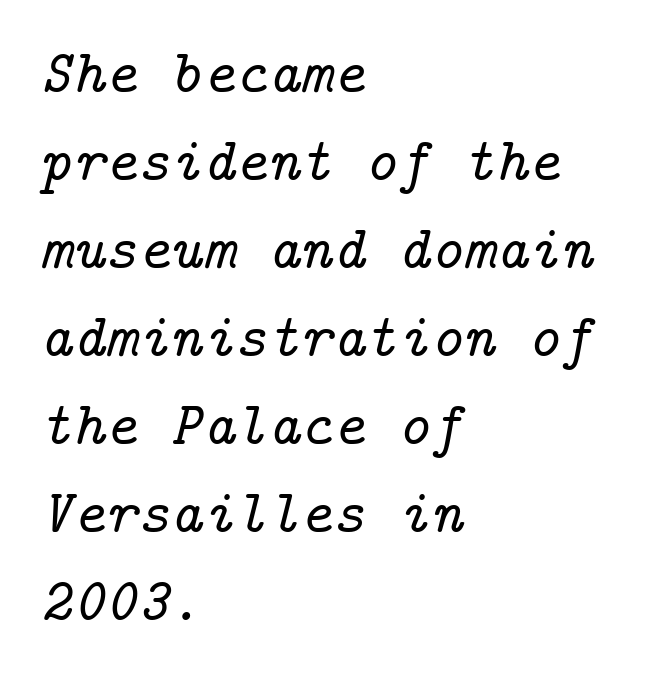
A typesetter would call this leading conventional body-copy spacing. Observe the lean: these are italic letterforms. The horizontal fit of the characters is conventional and even. The text was rendered using a seriffed face with decorative stroke endings. Clear beneath every line of the passage. Reading down the block, your eye returns to a fixed left position each line.
